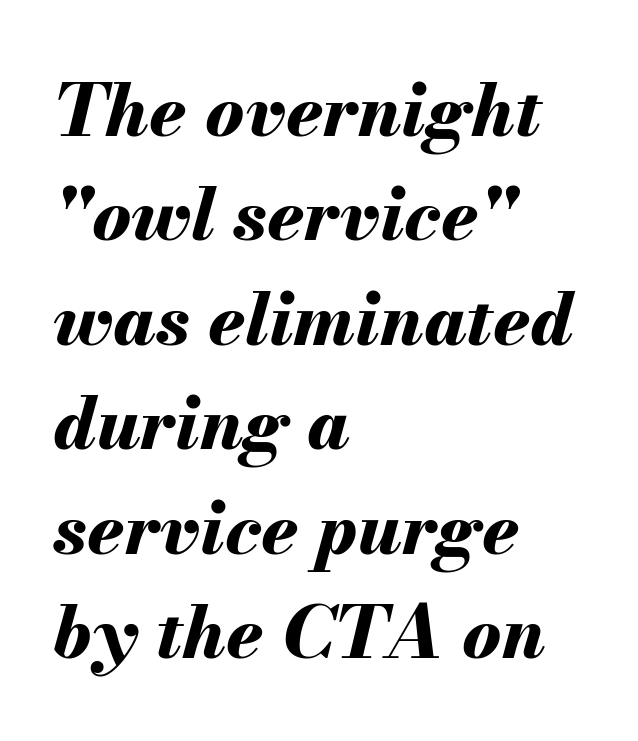
Is the type bold? Yes — the strokes are clearly thick and heavy. The space beneath each line is pristine and unruled. Every character sits at an angle, as italics do. Inter-character spacing is left at the font's built-in metrics. Every row of glyphs begins at an identical x-position on the left. In terms of leading, this rendering sits right in the middle.
